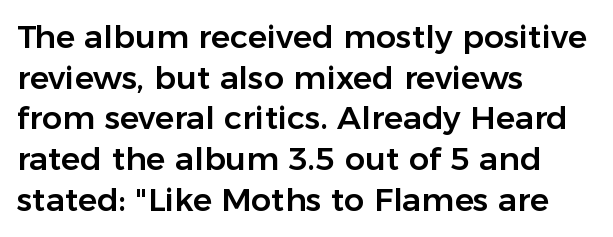
{"serif": "no", "italic": "no", "width": "normal", "stroke_contrast": "low", "x_height": "medium", "monospaced": "no", "underline": "no", "align": "left", "line_spacing": "normal", "line_spacing_ratio": 1.27, "letter_spacing": "normal", "letter_spacing_em": 0.0, "glyph_px": 32}
